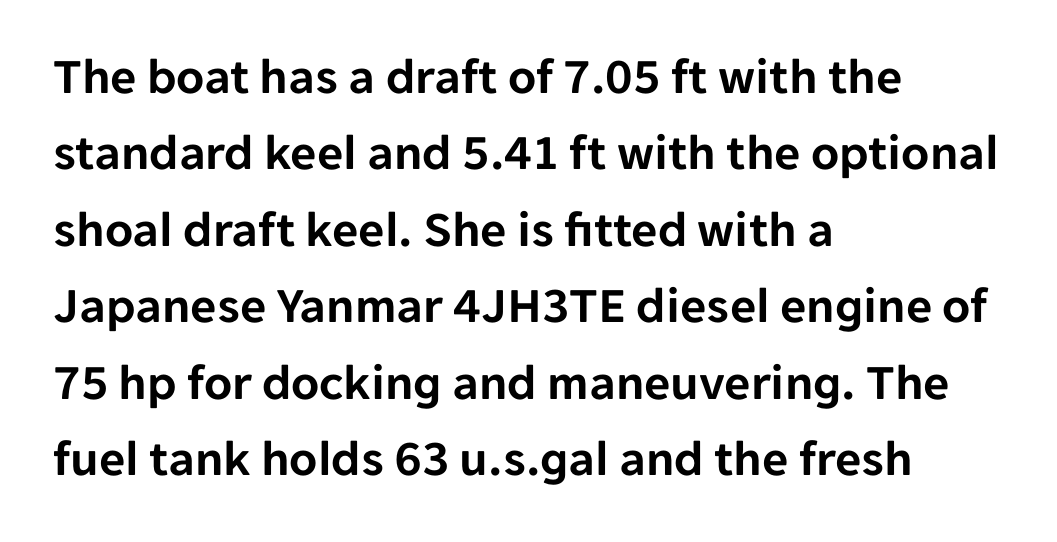
{"serif": "no", "italic": "no", "width": "normal", "stroke_contrast": "low", "x_height": "medium", "monospaced": "no", "underline": "no", "align": "left", "line_spacing": "normal", "line_spacing_ratio": 1.5, "letter_spacing": "normal", "letter_spacing_em": 0.0, "glyph_px": 51}
